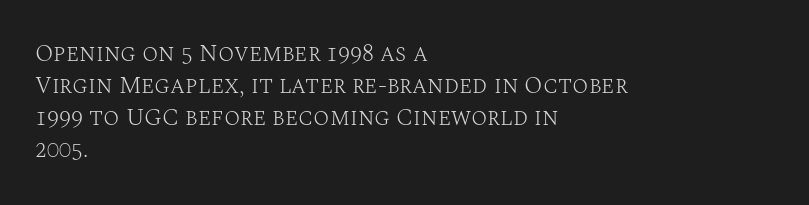
The strip under each line holds only bare page. You could call the tracking neutral — neither tight nor loose. Where is the straight margin? On the left. Upright lettering throughout. The weight tops out at a normal text grade.
